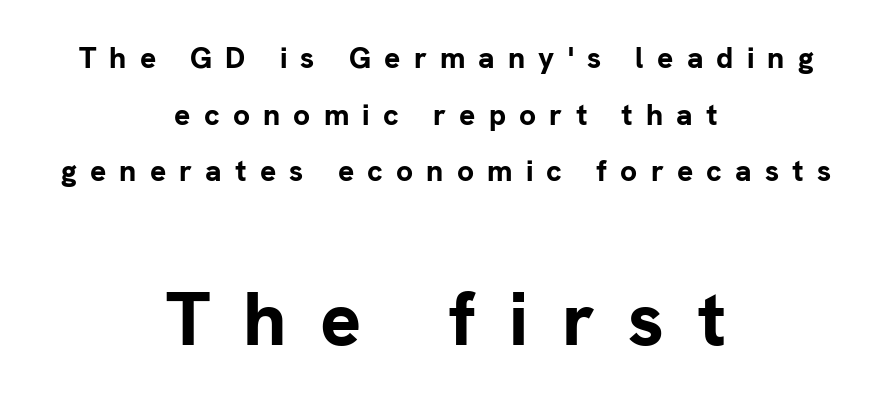
Casual observation: everything's sitting right in the middle. Has an underline been added? It has not. Heavy-handed strokes throughout: this text is bold. Look at the glyph heights: the lower group is clearly the bigger setting.
